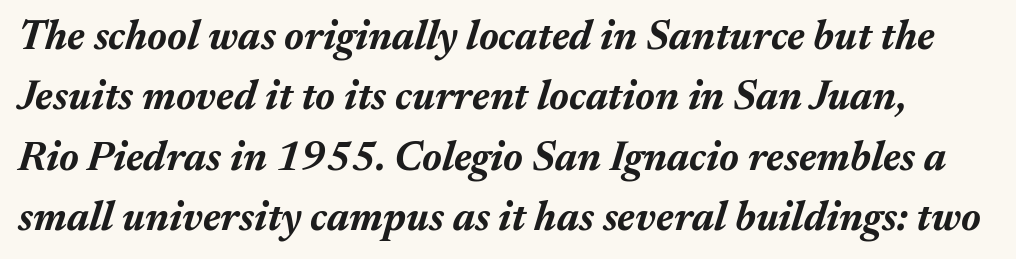
{"italic": "yes", "lean": "right", "slant_degrees": 17, "bold": "yes", "weight": "bold", "width": "normal", "stroke_contrast": "medium", "x_height": "medium", "monospaced": "no", "underline": "no", "line_spacing": "normal", "line_spacing_ratio": 1.47, "letter_spacing": "normal", "letter_spacing_em": 0.0, "glyph_px": 41}
